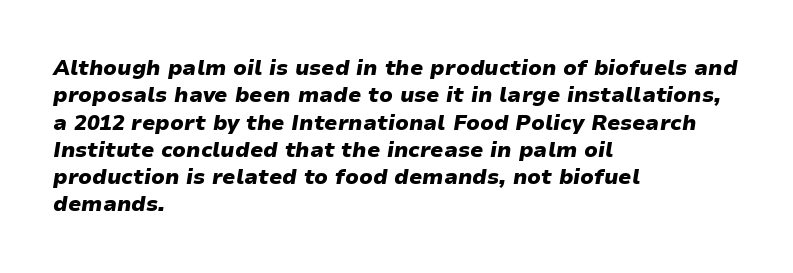
The image shows 21 px bold type, italic (leaning right); set left-aligned, normal line spacing (1.3x), normal letter spacing, not underlined.
